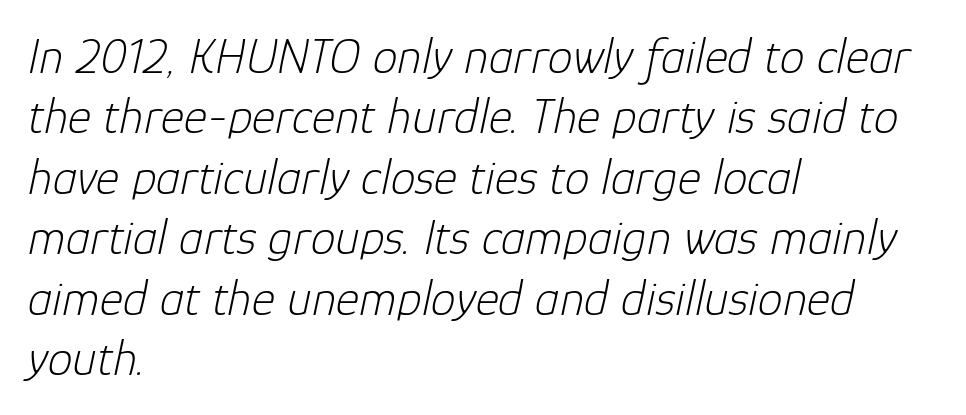
The image shows 50 px light type, italic (leaning right); set left-aligned, line spacing 1.21x, normal letter spacing, not underlined; low stroke contrast and a medium x-height.
